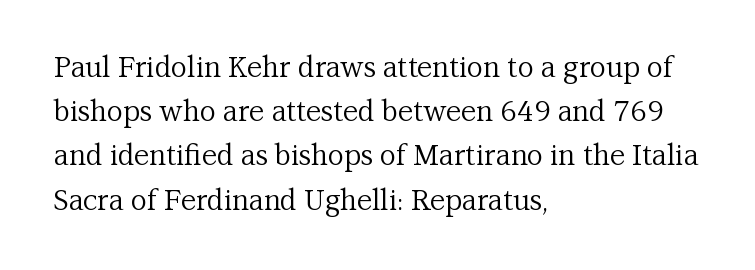
{"serif": "yes", "italic": "no", "bold": "no", "weight": "regular", "width": "normal", "stroke_contrast": "medium", "x_height": "medium", "monospaced": "no", "underline": "no", "align": "left", "line_spacing": "normal", "line_spacing_ratio": 1.58, "letter_spacing": "normal", "letter_spacing_em": 0.0, "glyph_px": 28}
